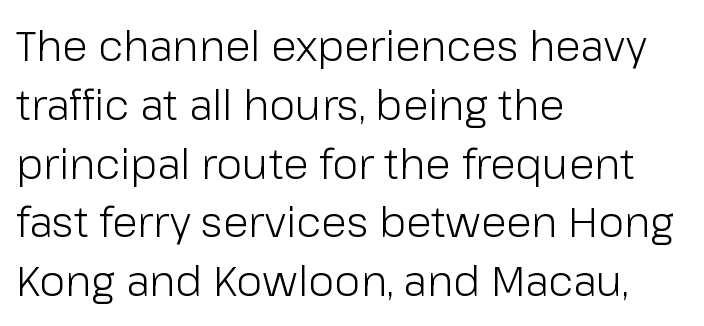
Quick note: interline space is typical. Proportional: the letters do not fall into vertical columns. Ink coverage per letter is moderate at most. The passage shown is typeset with a sans-serif family.
